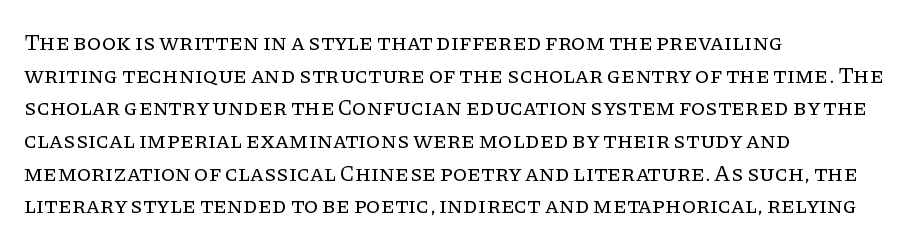
{"italic": "no", "bold": "no", "underline": "no", "align": "left", "line_spacing": "normal", "line_spacing_ratio": 1.42, "letter_spacing": "normal", "letter_spacing_em": 0.0, "glyph_px": 23}
